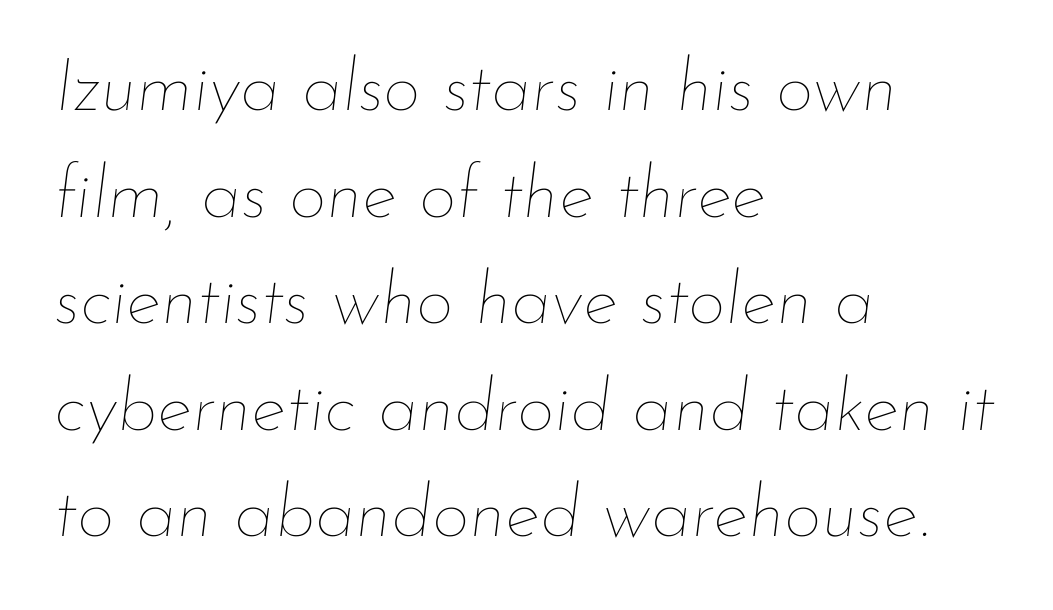
Think of a printed novel: that variable character pitch is what you see here. The foot of each line stays bare and open. Caption: standard tracking, unaltered. The paragraph has a hard left edge and a soft right edge. No extra ink here — the face is not bold.
